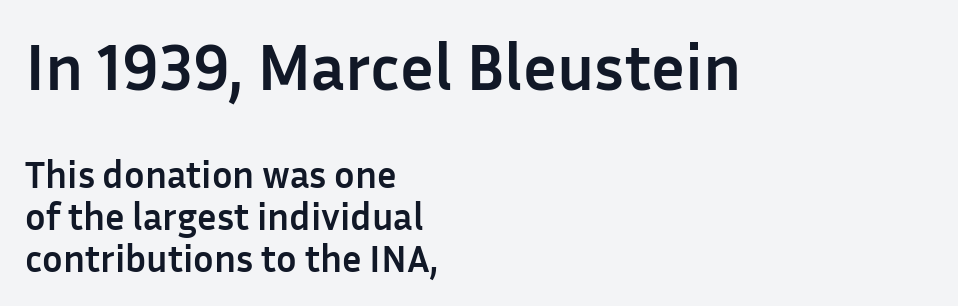
Q: Is the text bold? A: Yes.
Q: Is the text italic (slanted)? A: No, it is upright.
Q: Is the typeface a serif or a sans-serif typeface? A: Sans-serif.
Q: Is the text underlined? A: No.
Q: How is the paragraph aligned? A: Left-aligned.
Q: Is the spacing between letters normal or unusually wide? A: Normal.
Q: Is the spacing between lines tight, normal or loose? A: Tight.
Q: Which block of text is set in a larger size, the first (top) or the second (bottom)? A: The first (top) one.
Q: Width (condensed, normal, or wide)? A: Normal.
Q: Stroke contrast? A: Low.
Q: x-height? A: Medium.
Q: Monospaced? A: No.
